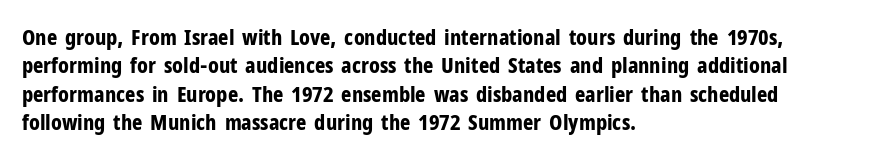
{"italic": "no", "bold": "yes", "underline": "no", "align": "left", "line_spacing": "normal", "line_spacing_ratio": 1.29, "letter_spacing": "normal", "letter_spacing_em": 0.0, "glyph_px": 22}
